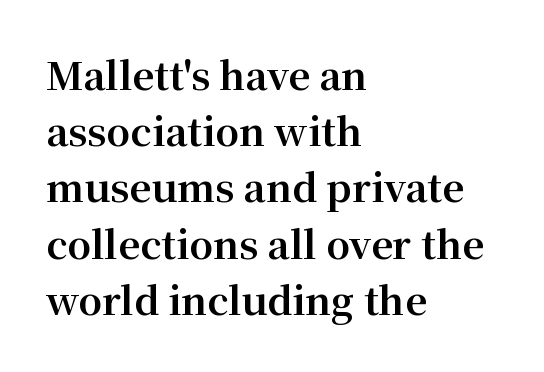
The image shows 38 px bold serif type, upright; set left-aligned, normal line spacing (1.48x), normal letter spacing, not underlined; medium stroke contrast and a medium x-height.
